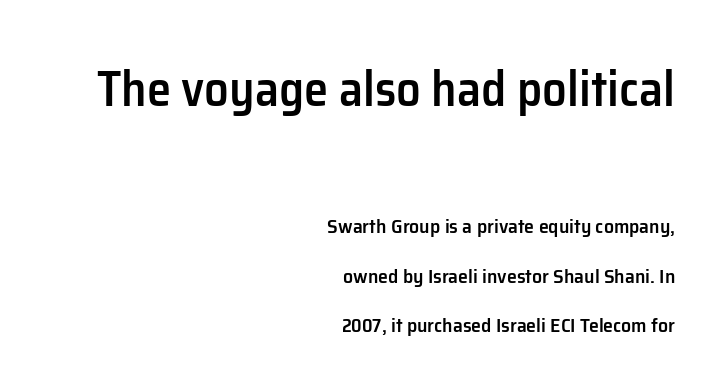
Bigger letters appear in the top chunk; the bottom chunk is reduced. Regarding leading, the lines here are spaced well apart. Letter spacing: default. Anything drawn beneath the words? Only blank space. Strokes here are thickened, but only to semibold level.
